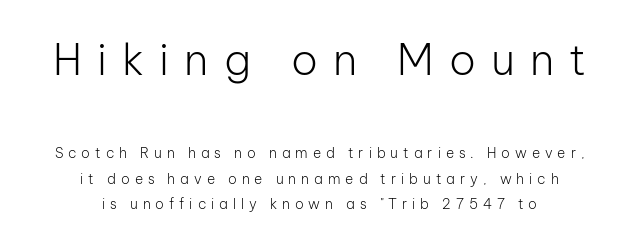
Q: Is the text bold? A: No.
Q: Is the text italic (slanted)? A: No, it is upright.
Q: Is the typeface a serif or a sans-serif typeface? A: Sans-serif.
Q: Is the text underlined? A: No.
Q: How is the paragraph aligned? A: Centered.
Q: Is the spacing between letters normal or unusually wide? A: Unusually wide.
Q: Which block of text is set in a larger size, the first (top) or the second (bottom)? A: The first (top) one.
Q: Width (condensed, normal, or wide)? A: Normal.
Q: Stroke contrast? A: Low.
Q: x-height? A: Medium.
Q: Monospaced? A: No.
